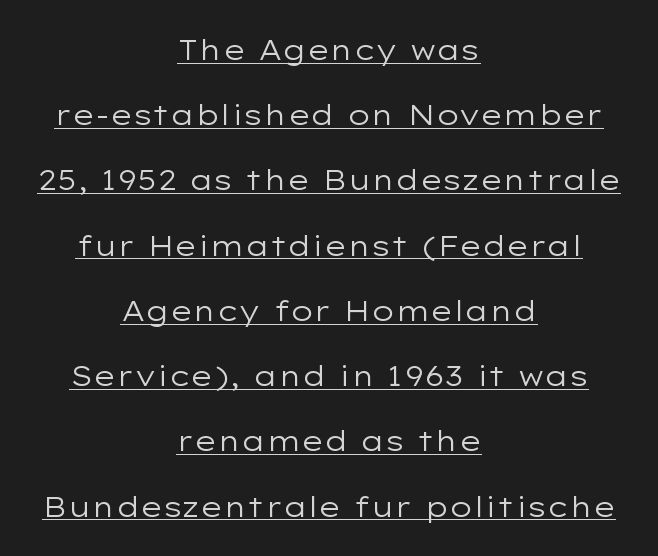
The image shows 28 px regular-weight, wide sans-serif type, upright; set centered, loose line spacing (2.33x), normal letter spacing, underlined; low stroke contrast and a medium x-height.
